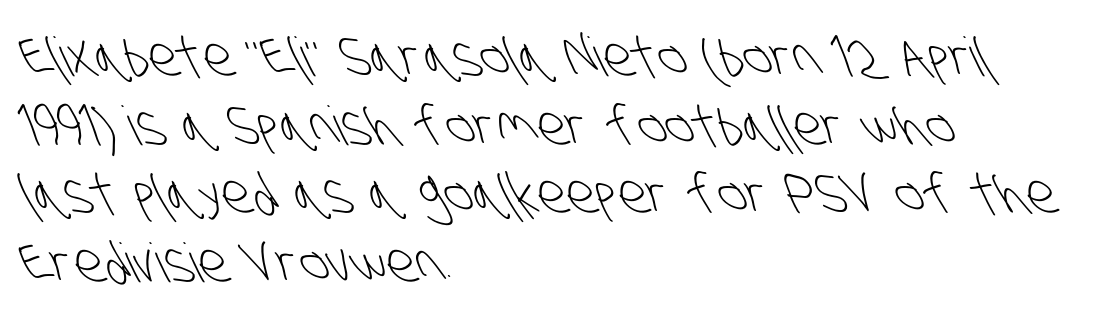
The image shows 54 px light, condensed sans-serif type; set left-aligned, normal line spacing (1.27x), normal letter spacing, not underlined; low stroke contrast and a large x-height.
